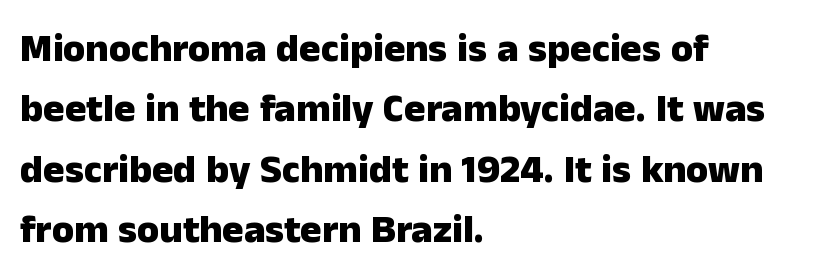
{"serif": "no", "italic": "no", "bold": "yes", "weight": "heavy", "width": "normal", "stroke_contrast": "low", "x_height": "medium", "monospaced": "no", "underline": "no", "align": "left", "line_spacing": "normal", "line_spacing_ratio": 1.51, "letter_spacing": "normal", "letter_spacing_em": 0.0, "glyph_px": 40}
